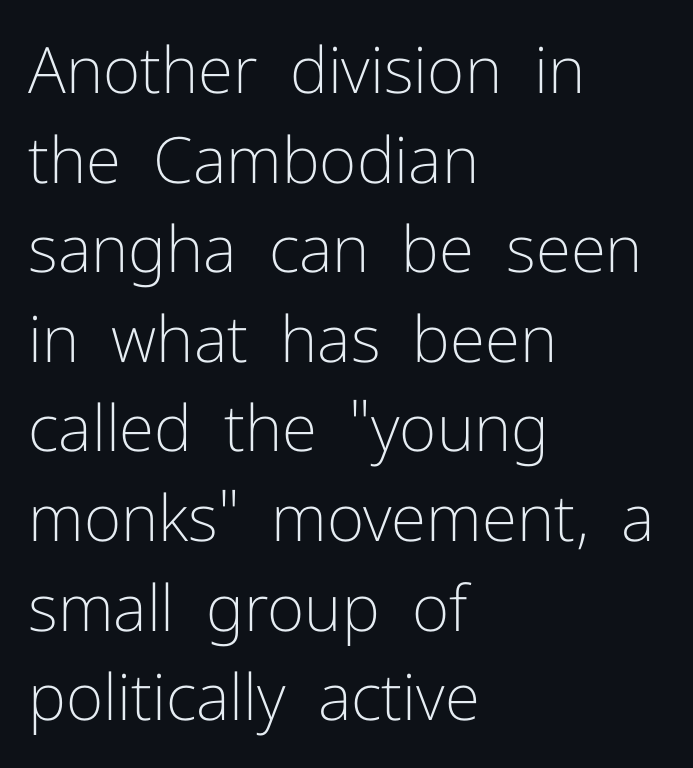
Q: Is the text bold? A: No.
Q: Is the text italic (slanted)? A: No, it is upright.
Q: Is the typeface a serif or a sans-serif typeface? A: Sans-serif.
Q: Is the text underlined? A: No.
Q: How is the paragraph aligned? A: Left-aligned.
Q: Is the spacing between letters normal or unusually wide? A: Normal.
Q: Is the spacing between lines tight, normal or loose? A: Normal.
Q: Width (condensed, normal, or wide)? A: Normal.
Q: Stroke contrast? A: Low.
Q: x-height? A: Medium.
Q: Monospaced? A: No.
